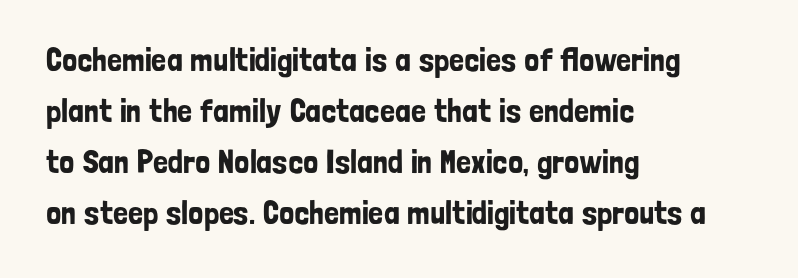
The image shows 33 px condensed sans-serif type, upright; set left-aligned, normal line spacing (1.55x), normal letter spacing, not underlined; low stroke contrast and a medium x-height.
